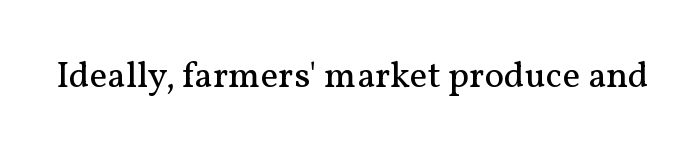
The image shows 37 px regular-weight serif type, upright; set normal letter spacing, not underlined; medium stroke contrast and a medium x-height.
